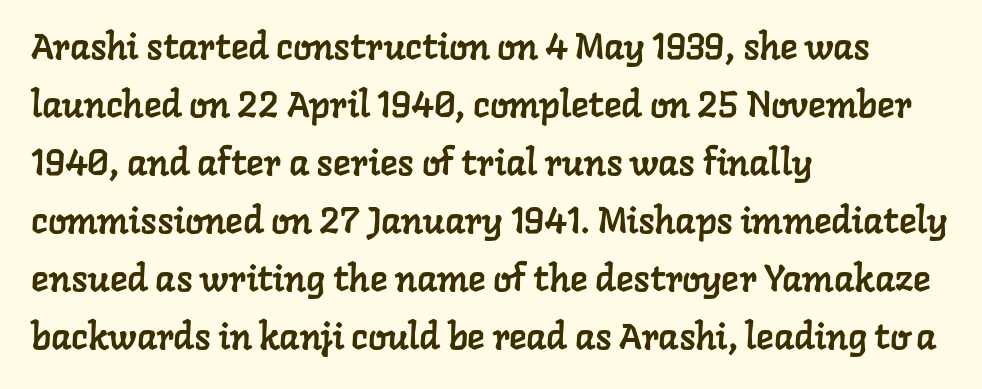
Q: Is the typeface a serif or a sans-serif typeface? A: Serif.
Q: Is the text underlined? A: No.
Q: How is the paragraph aligned? A: Left-aligned.
Q: Is the spacing between letters normal or unusually wide? A: Normal.
Q: Is the spacing between lines tight, normal or loose? A: Normal.
Q: Width (condensed, normal, or wide)? A: Normal.
Q: Stroke contrast? A: Low.
Q: x-height? A: Medium.
Q: Monospaced? A: No.
